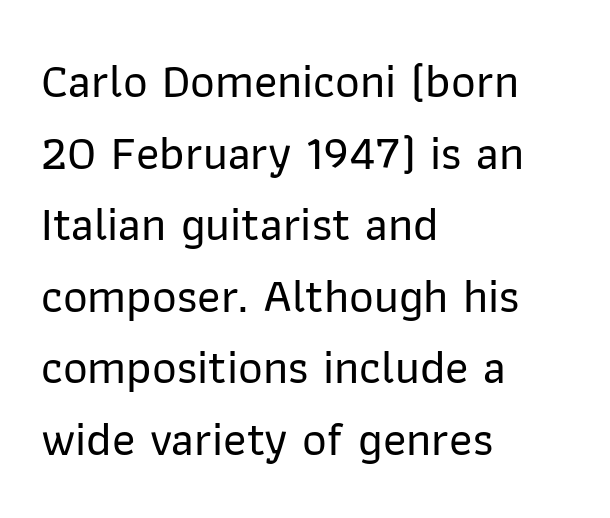
Plain, unruled lines of type. Vertically, the passage feels balanced, rows spaced as you'd expect. Alignment: flush left. Type style note: lacks serifs.
